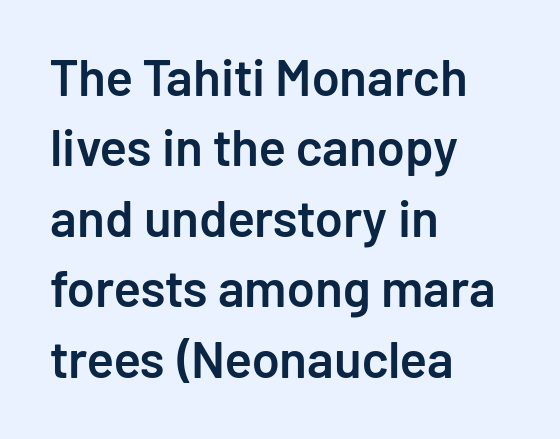
Q: Is the text bold? A: Semi-bold.
Q: Is the text italic (slanted)? A: No, it is upright.
Q: Is the typeface a serif or a sans-serif typeface? A: Sans-serif.
Q: Is the text underlined? A: No.
Q: How is the paragraph aligned? A: Left-aligned.
Q: Is the spacing between letters normal or unusually wide? A: Normal.
Q: Is the spacing between lines tight, normal or loose? A: Normal.
Q: Width (condensed, normal, or wide)? A: Normal.
Q: Stroke contrast? A: Low.
Q: x-height? A: Medium.
Q: Monospaced? A: No.
